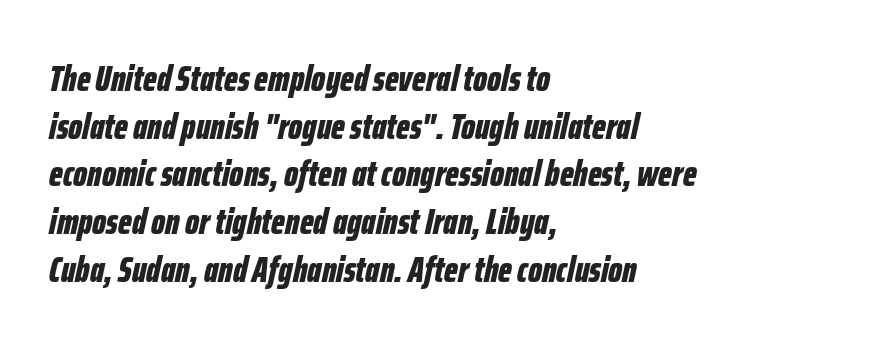
{"italic": "yes", "lean": "right", "slant_degrees": 12, "bold": "yes", "weight": "bold", "width": "condensed", "stroke_contrast": "low", "x_height": "medium", "monospaced": "no", "underline": "no", "align": "left", "line_spacing": "normal", "line_spacing_ratio": 1.29, "letter_spacing": "normal", "letter_spacing_em": 0.0, "glyph_px": 37}
